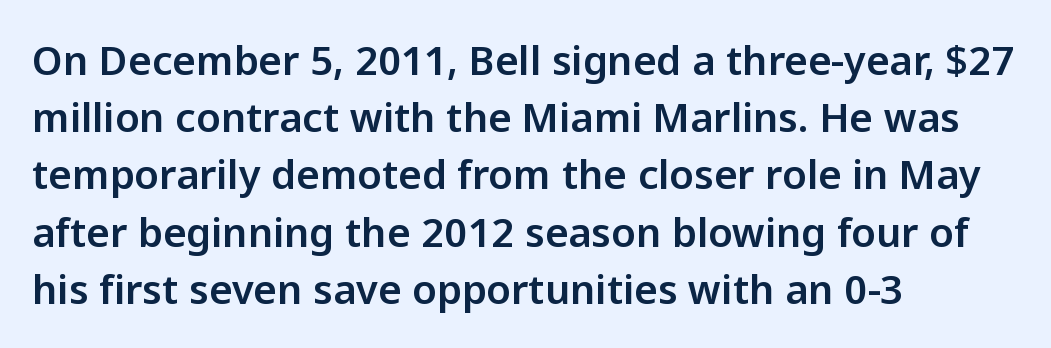
Serifs: no, the terminals of the letterforms are clean. How are the letters spaced? Ordinarily, with no added tracking. One glance says typical: line gaps are just what's usual. Line beginnings align vertically; line endings do not.
